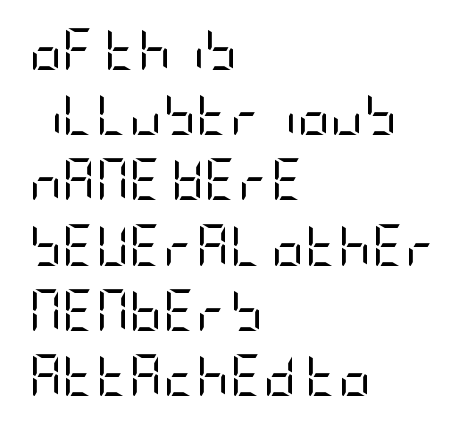
The image shows 41 px regular-weight, condensed sans-serif type, upright; set left-aligned, normal line spacing (1.59x), normal letter spacing, not underlined; low stroke contrast and a large x-height.
